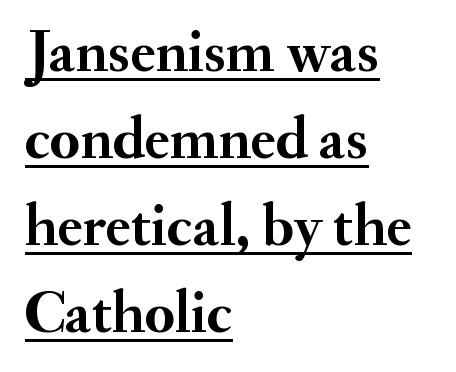
A typographer would call this underscored text. A roman cut, with each character standing at attention. Observe the ordinary spacing: letters are neighbours, not strangers. A normal amount of white space separates one row of letters from the next.
